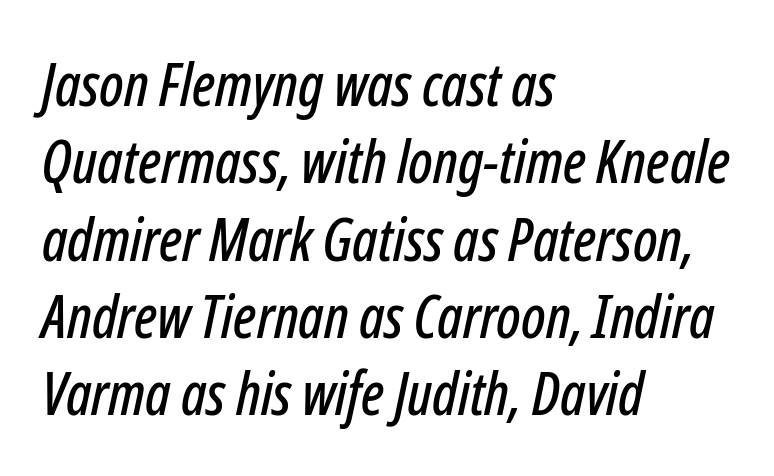
{"italic": "yes", "lean": "right", "slant_degrees": 12, "width": "condensed", "stroke_contrast": "low", "x_height": "medium", "monospaced": "no", "underline": "no", "align": "left", "line_spacing": "normal", "line_spacing_ratio": 1.31, "letter_spacing": "normal", "letter_spacing_em": 0.0, "glyph_px": 59}
